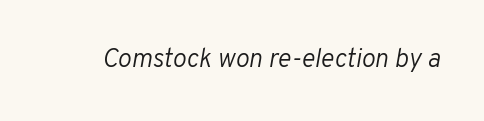
Q: Is the text bold? A: No.
Q: Is the text italic (slanted)? A: Yes, it leans right by about 10 degrees.
Q: Is the text underlined? A: No.
Q: Is the spacing between letters normal or unusually wide? A: Normal.
